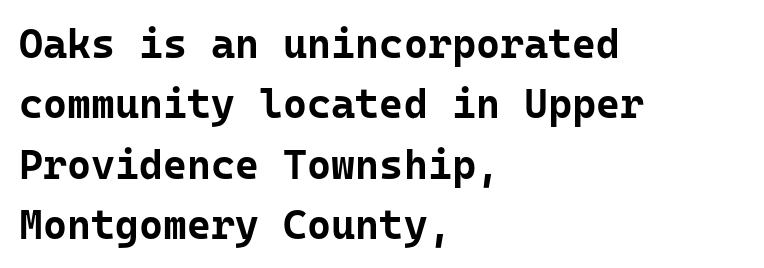
The image shows 41 px bold sans-serif type, upright; set left-aligned, normal line spacing (1.47x), normal letter spacing, not underlined; low stroke contrast and a medium x-height.
